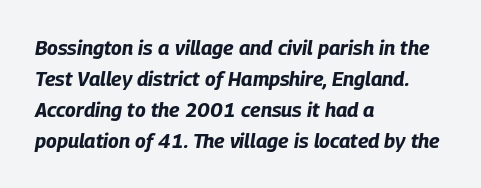
Evenly set lines give the paragraph a standard silhouette. Does extra space separate the letters? No, they use regular spacing. Layout note: lines flush left. You can tell it's italic because the verticals aren't actually vertical. The sample has been set heavy, in full bold.
